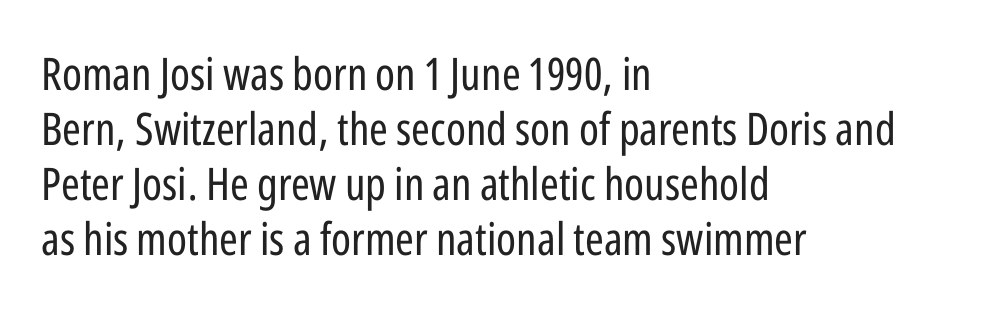
Q: Is the text bold? A: No.
Q: Is the text italic (slanted)? A: No, it is upright.
Q: Is the typeface a serif or a sans-serif typeface? A: Sans-serif.
Q: Is the text underlined? A: No.
Q: How is the paragraph aligned? A: Left-aligned.
Q: Is the spacing between letters normal or unusually wide? A: Normal.
Q: Width (condensed, normal, or wide)? A: Condensed.
Q: Stroke contrast? A: Low.
Q: x-height? A: Medium.
Q: Monospaced? A: No.
